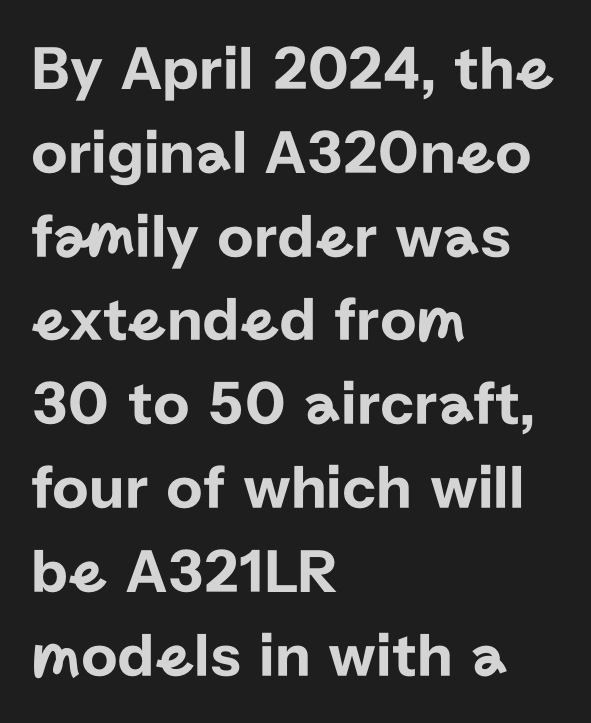
Each row of text sits above clean, open space. The face used here is proportionally spaced, like ordinary book or web type. Nobody touched the tracking dial on this one. The type sits square on the baseline with zero lean.
